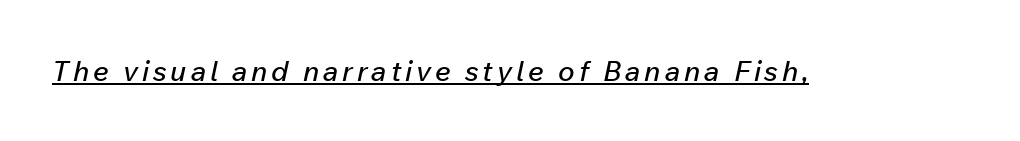
Q: Is the text italic (slanted)? A: Yes, it leans right by about 12 degrees.
Q: Is the text underlined? A: Yes.
Q: Width (condensed, normal, or wide)? A: Normal.
Q: Stroke contrast? A: Low.
Q: x-height? A: Medium.
Q: Monospaced? A: No.
